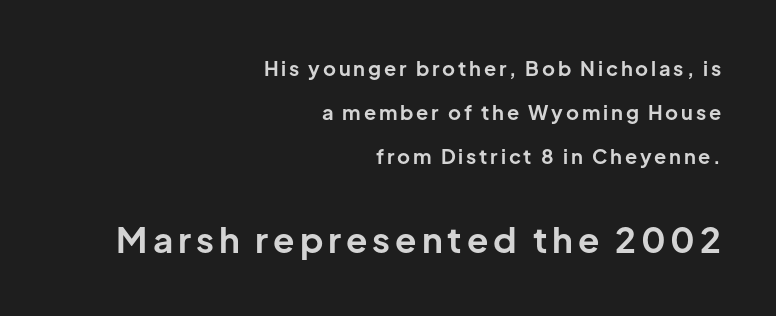
The image shows 35 px bold sans-serif type, upright; set right-aligned, loose line spacing (2.21x), not underlined; the second (bottom) block is 1.75x larger; low stroke contrast and a medium x-height.
